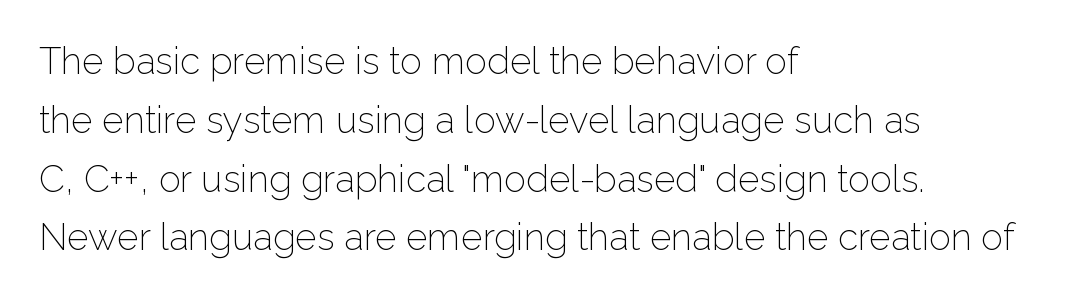
Q: Is the text bold? A: No.
Q: Is the text italic (slanted)? A: No, it is upright.
Q: Is the typeface a serif or a sans-serif typeface? A: Sans-serif.
Q: Is the text underlined? A: No.
Q: How is the paragraph aligned? A: Left-aligned.
Q: Is the spacing between letters normal or unusually wide? A: Normal.
Q: Is the spacing between lines tight, normal or loose? A: Normal.
Q: Width (condensed, normal, or wide)? A: Normal.
Q: Stroke contrast? A: Low.
Q: x-height? A: Medium.
Q: Monospaced? A: No.
